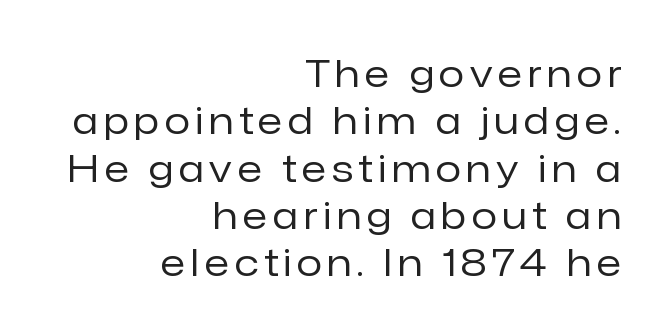
{"serif": "no", "italic": "no", "bold": "no", "weight": "regular", "width": "normal", "stroke_contrast": "low", "x_height": "medium", "monospaced": "no", "underline": "no", "align": "right", "line_spacing": "normal", "line_spacing_ratio": 1.28, "glyph_px": 37}
